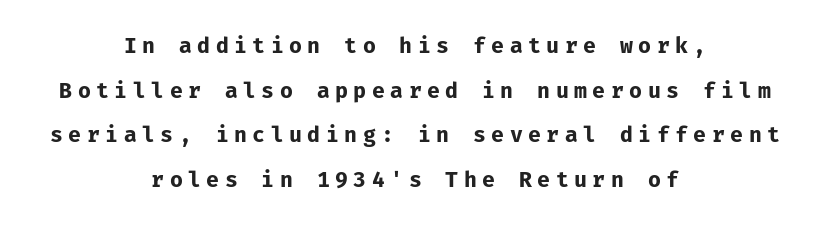
I'd describe the lettering as bold — thick and assertive. Whoever set this chose breathing room over compactness in the vertical rhythm. Substantial extra tracking has been applied to these lines. If you folded the block vertically in half, each line would mirror itself in length.
